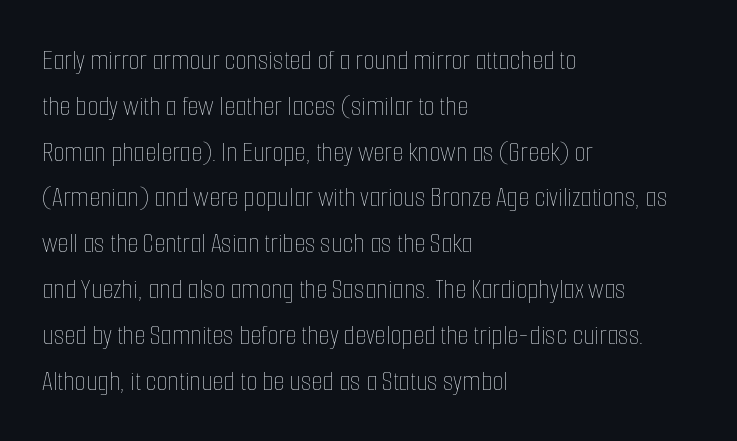
The image shows 29 px thin, condensed type, upright; set left-aligned, normal line spacing (1.58x), normal letter spacing, not underlined; low stroke contrast and a medium x-height.
